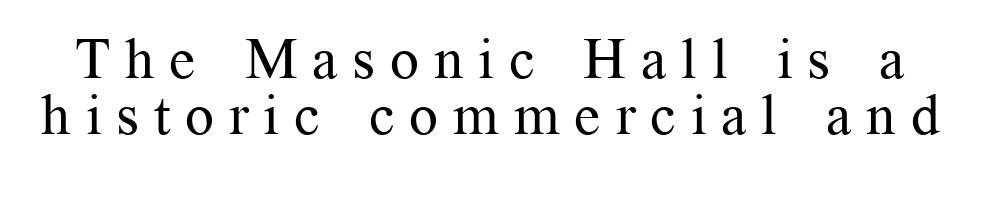
Q: Is the text bold? A: No.
Q: Is the text italic (slanted)? A: No, it is upright.
Q: Is the typeface a serif or a sans-serif typeface? A: Serif.
Q: Is the text underlined? A: No.
Q: Is the spacing between letters normal or unusually wide? A: Unusually wide.
Q: Is the spacing between lines tight, normal or loose? A: Tight.
Q: Width (condensed, normal, or wide)? A: Normal.
Q: Stroke contrast? A: Medium.
Q: x-height? A: Medium.
Q: Monospaced? A: No.
